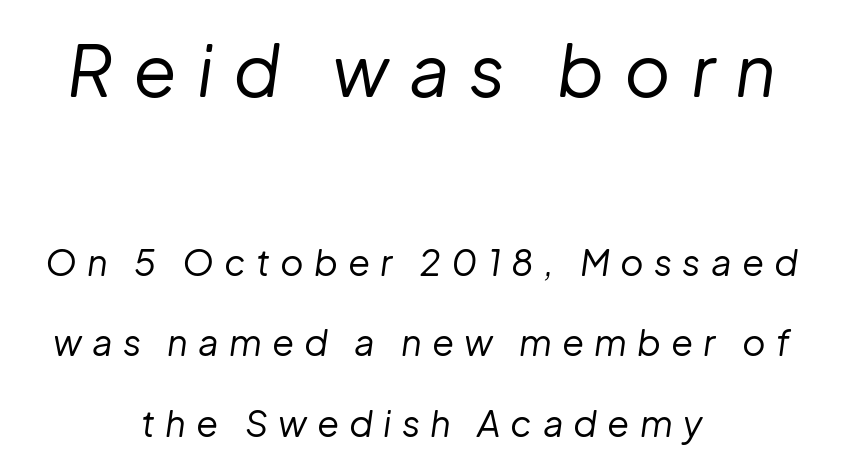
The image shows 71 px regular-weight type, italic (leaning right); set centered, loose line spacing (2.23x), unusually wide letter spacing (+0.28 em), not underlined; the first (top) block is 1.97x larger; low stroke contrast and a medium x-height.
